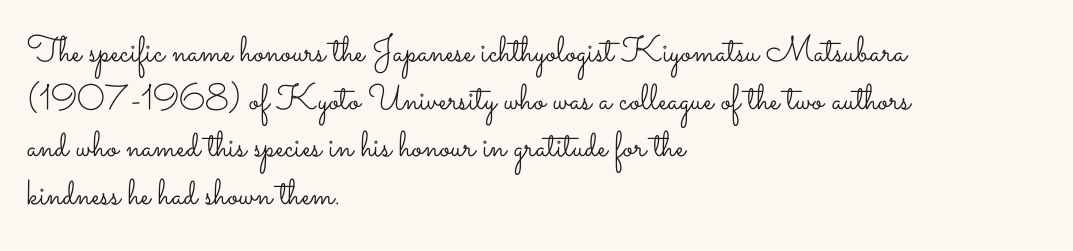
Stroke mass is kept to a normal reading level or below. Here the designer chose a conventional face with non-uniform glyph widths. Reading down the column, the eye jumps a familiar distance to each next line. Clear beneath every line of the passage.
